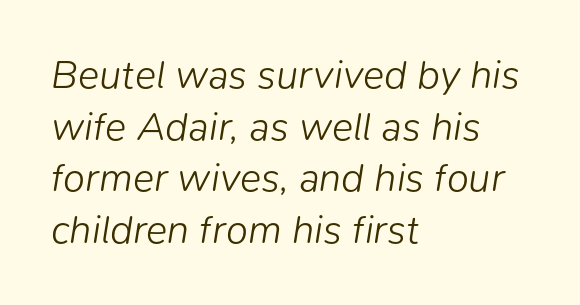
Do the characters align in a grid? No, the font is proportional. Tall strokes in this sample are angled rather than plumb. Spacing between characters is what you'd get straight out of the box. Only glyphs here, with clear space below each row. The rag falls on the right side of this text block.
